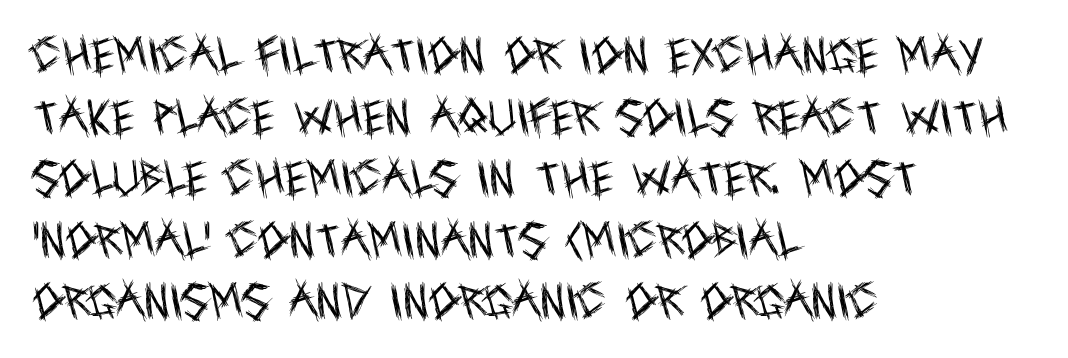
Q: Is the text bold? A: No.
Q: Is the text italic (slanted)? A: No, it is upright.
Q: Is the typeface a serif or a sans-serif typeface? A: Sans-serif.
Q: Is the text underlined? A: No.
Q: How is the paragraph aligned? A: Left-aligned.
Q: Is the spacing between letters normal or unusually wide? A: Normal.
Q: Is the spacing between lines tight, normal or loose? A: Normal.
Q: Width (condensed, normal, or wide)? A: Condensed.
Q: x-height? A: Large.
Q: Monospaced? A: No.
